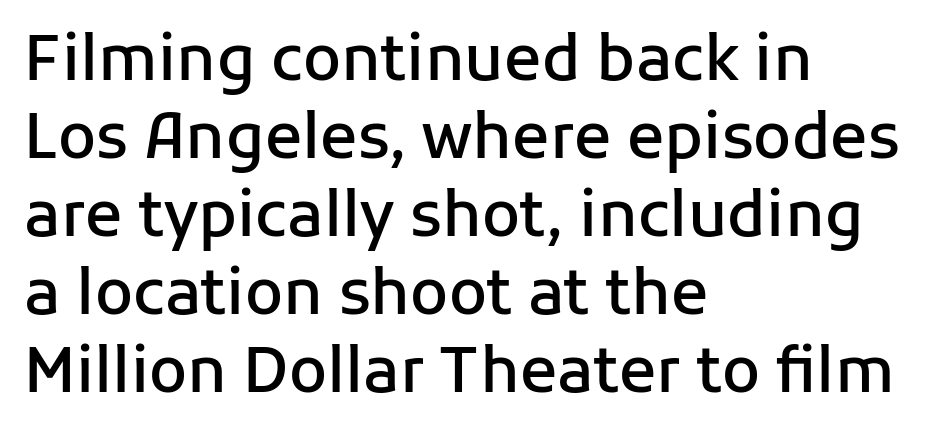
Q: Is the text bold? A: Semi-bold.
Q: Is the text italic (slanted)? A: No, it is upright.
Q: Is the typeface a serif or a sans-serif typeface? A: Sans-serif.
Q: Is the text underlined? A: No.
Q: How is the paragraph aligned? A: Left-aligned.
Q: Is the spacing between letters normal or unusually wide? A: Normal.
Q: Is the spacing between lines tight, normal or loose? A: Normal.
Q: Width (condensed, normal, or wide)? A: Normal.
Q: Stroke contrast? A: Low.
Q: x-height? A: Medium.
Q: Monospaced? A: No.
